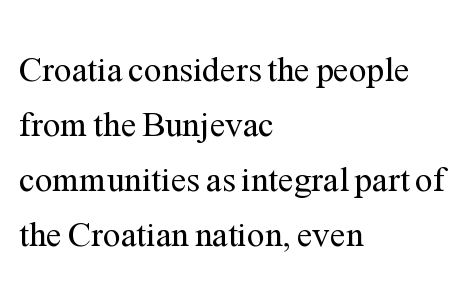
The words here are not underlined. You could not count columns in this text — the font is proportionally spaced. You could call the tracking neutral — neither tight nor loose. The typesetter chose a ragged-right arrangement here.
